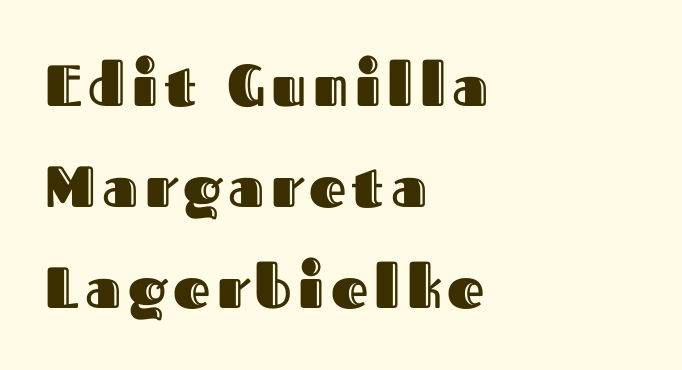
Q: Is the text italic (slanted)? A: No, it is upright.
Q: Is the text underlined? A: No.
Q: How is the paragraph aligned? A: Left-aligned.
Q: Width (condensed, normal, or wide)? A: Normal.
Q: x-height? A: Medium.
Q: Monospaced? A: No.
